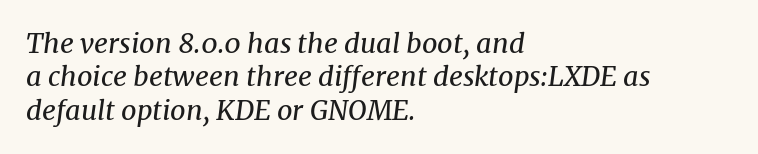
{"italic": "yes", "lean": "right", "slant_degrees": 8, "bold": "no", "underline": "no", "align": "left", "line_spacing_ratio": 1.24, "letter_spacing": "normal", "letter_spacing_em": 0.0, "glyph_px": 27}
